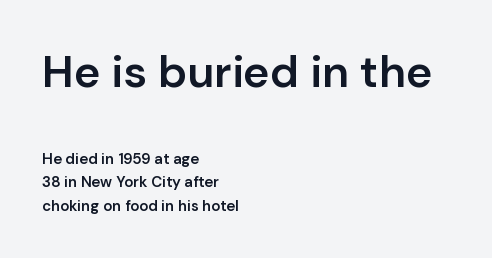
{"serif": "no", "italic": "no", "bold": "semi", "weight": "semibold", "width": "normal", "stroke_contrast": "low", "x_height": "medium", "monospaced": "no", "underline": "no", "align": "left", "line_spacing": "normal", "line_spacing_ratio": 1.57, "letter_spacing": "normal", "letter_spacing_em": 0.0, "larger_block": "first", "size_ratio": 3.0, "glyph_px": 45}
